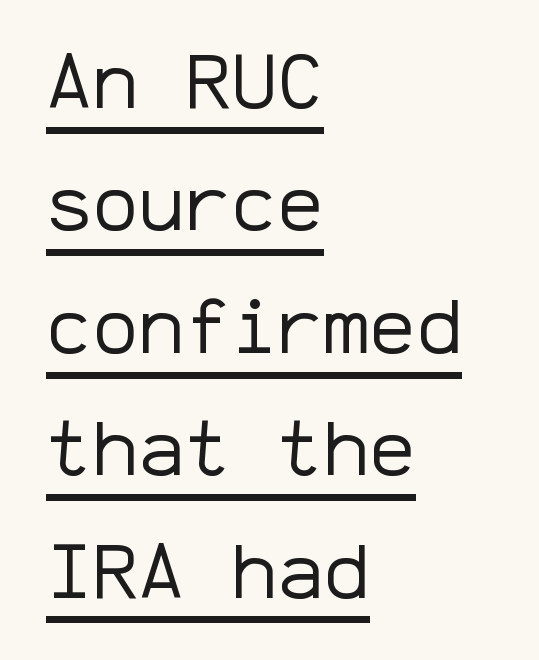
The image shows 77 px regular-weight sans-serif type, upright, monospaced; set left-aligned, normal line spacing (1.59x), normal letter spacing, underlined; low stroke contrast and a medium x-height.
